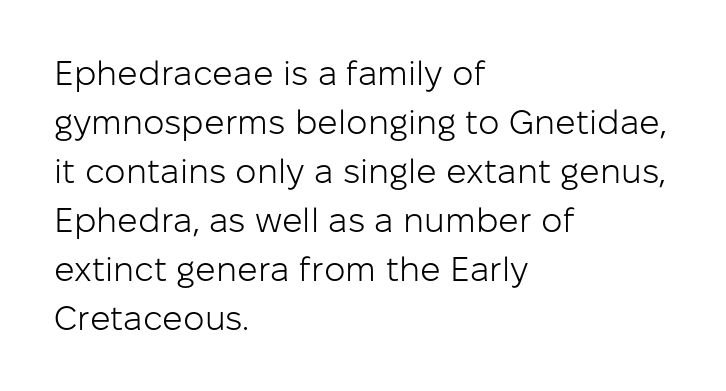
Q: Is the text bold? A: No.
Q: Is the text italic (slanted)? A: No, it is upright.
Q: Is the typeface a serif or a sans-serif typeface? A: Sans-serif.
Q: Is the text underlined? A: No.
Q: How is the paragraph aligned? A: Left-aligned.
Q: Is the spacing between letters normal or unusually wide? A: Normal.
Q: Is the spacing between lines tight, normal or loose? A: Normal.
Q: Width (condensed, normal, or wide)? A: Normal.
Q: Stroke contrast? A: Low.
Q: x-height? A: Medium.
Q: Monospaced? A: No.
